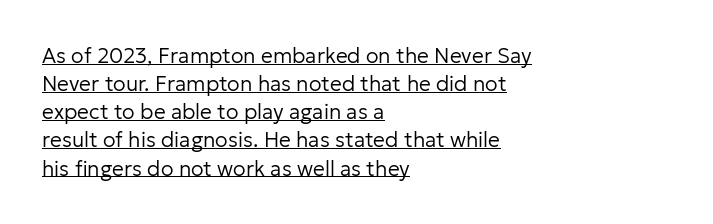
Q: Is the text bold? A: No.
Q: Is the text italic (slanted)? A: No, it is upright.
Q: Is the text underlined? A: Yes.
Q: How is the paragraph aligned? A: Left-aligned.
Q: Is the spacing between letters normal or unusually wide? A: Normal.
Q: Is the spacing between lines tight, normal or loose? A: Normal.
